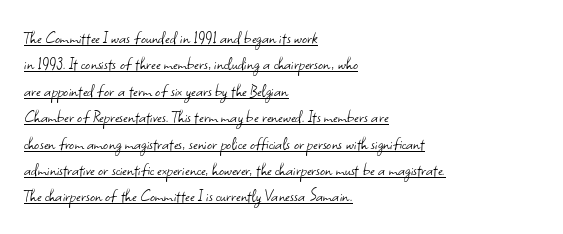
The image shows 20 px text type; set left-aligned, normal line spacing (1.32x), normal letter spacing, underlined.
